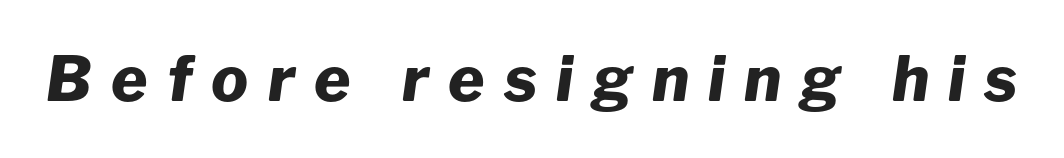
Q: Is the text bold? A: Yes.
Q: Is the text italic (slanted)? A: Yes, it leans right by about 8 degrees.
Q: Is the text underlined? A: No.
Q: Is the spacing between letters normal or unusually wide? A: Unusually wide.
Q: Width (condensed, normal, or wide)? A: Normal.
Q: Stroke contrast? A: Low.
Q: x-height? A: Medium.
Q: Monospaced? A: No.
